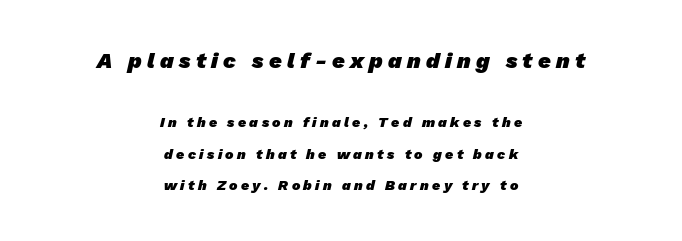
{"bold": "yes", "underline": "no", "align": "center", "line_spacing": "loose", "line_spacing_ratio": 2.22, "letter_spacing": "wide", "letter_spacing_em": 0.24, "larger_block": "first", "size_ratio": 1.57, "glyph_px": 22}
